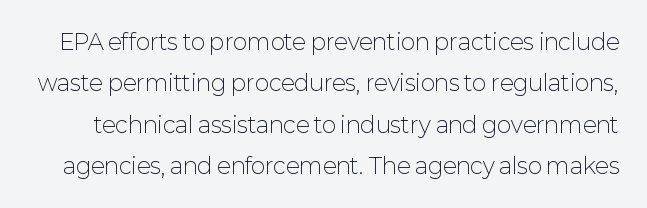
Q: Is the text bold? A: No.
Q: Is the text italic (slanted)? A: No, it is upright.
Q: Is the text underlined? A: No.
Q: Is the spacing between letters normal or unusually wide? A: Normal.
